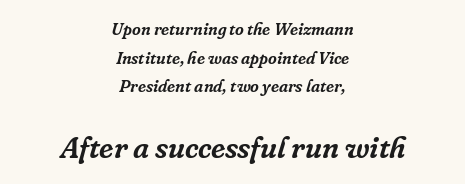
Caption: upper text group reduced, lower text group enlarged. In terms of leading, this rendering sits right in the middle. These lines are composed in type with serifs. Compared with typical body copy, the letter spacing here is the same. Each line is balanced around a shared central axis.
